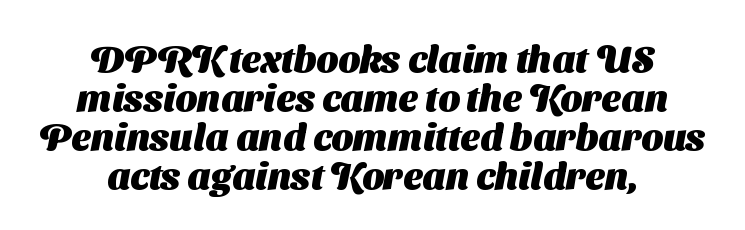
The image shows 38 px heavy sans-serif type; set centered, tight line spacing (1.03x), normal letter spacing, not underlined; medium stroke contrast and a medium x-height.
